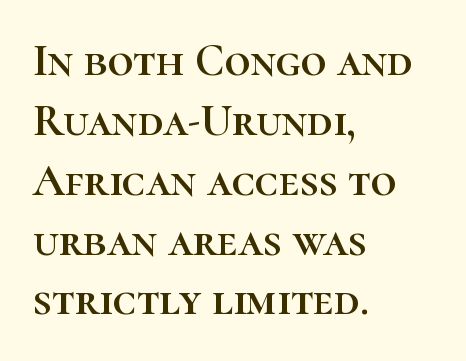
{"italic": "no", "width": "normal", "stroke_contrast": "high", "x_height": "medium", "monospaced": "no", "underline": "no", "align": "left", "line_spacing": "normal", "line_spacing_ratio": 1.33, "letter_spacing": "normal", "letter_spacing_em": 0.0, "glyph_px": 45}
